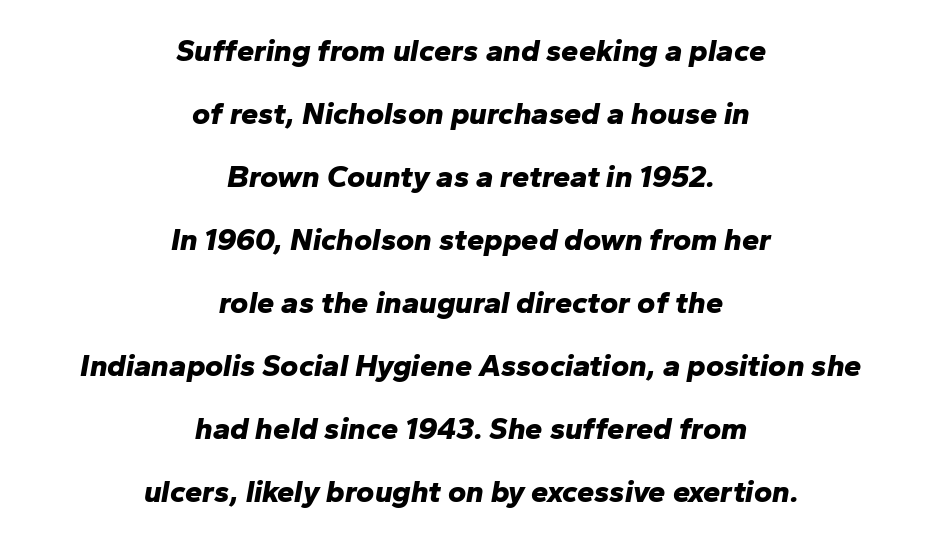
Here the designer chose a conventional face with non-uniform glyph widths. Stroke thickness is high; the sample reads as a true bold. The rendering uses a large line-height, opening up the rows. Layout note: lines centered. Does the lettering tilt? It does — this is italic.
